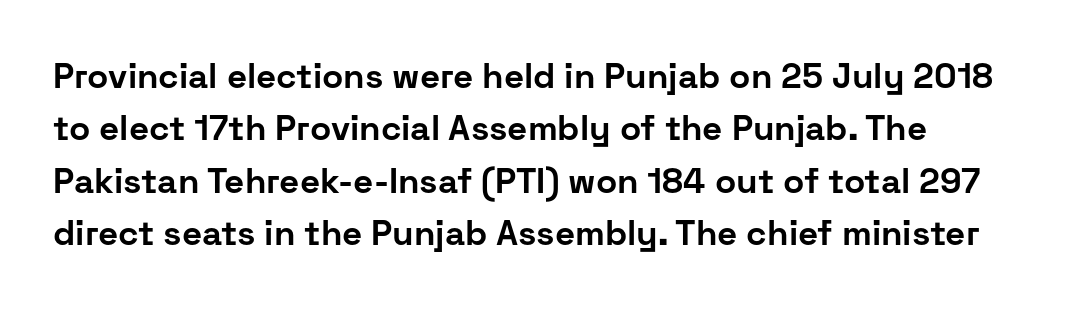
{"serif": "no", "italic": "no", "bold": "yes", "weight": "bold", "width": "normal", "stroke_contrast": "low", "x_height": "medium", "monospaced": "no", "underline": "no", "line_spacing": "normal", "line_spacing_ratio": 1.5, "letter_spacing": "normal", "letter_spacing_em": 0.0, "glyph_px": 35}
